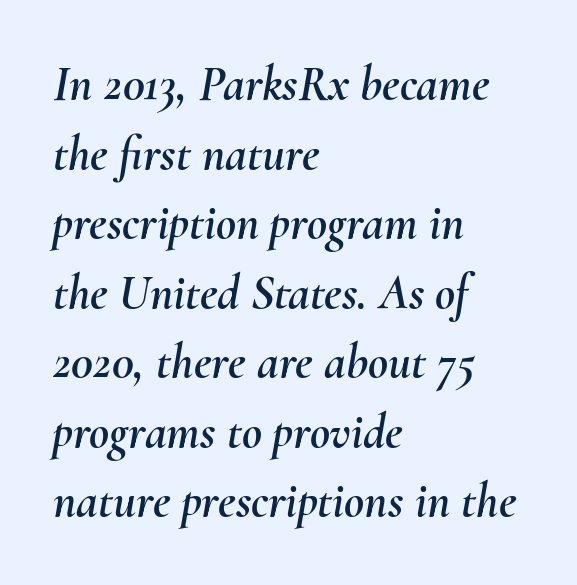
Q: Is the text italic (slanted)? A: Yes, it leans right by about 10 degrees.
Q: Is the text underlined? A: No.
Q: How is the paragraph aligned? A: Left-aligned.
Q: Is the spacing between letters normal or unusually wide? A: Normal.
Q: Is the spacing between lines tight, normal or loose? A: Normal.
Q: Width (condensed, normal, or wide)? A: Normal.
Q: Stroke contrast? A: Medium.
Q: x-height? A: Small.
Q: Monospaced? A: No.
